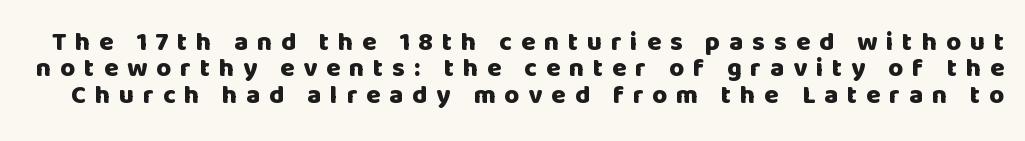
Q: Is the text bold? A: Yes.
Q: Is the text italic (slanted)? A: No, it is upright.
Q: Is the text underlined? A: No.
Q: Is the spacing between letters normal or unusually wide? A: Unusually wide.
Q: Is the spacing between lines tight, normal or loose? A: Tight.
